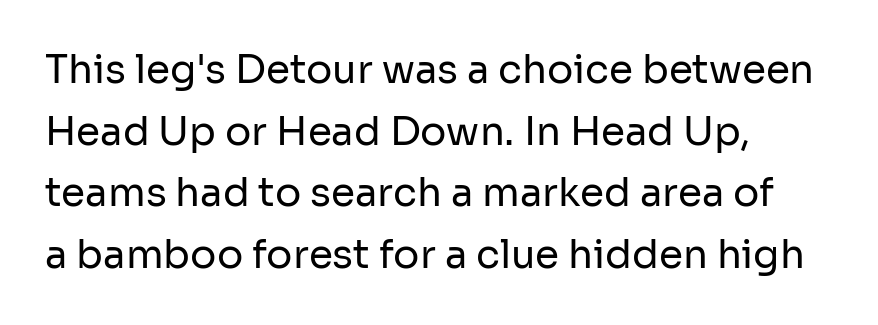
The image shows 39 px regular-weight sans-serif type, upright; set left-aligned, normal line spacing (1.58x), normal letter spacing, not underlined; low stroke contrast and a medium x-height.
